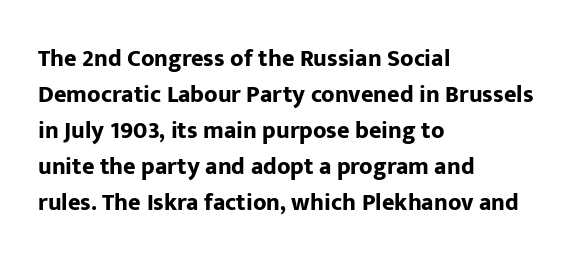
These lines are set flush left with a ragged right edge. Upright lettering throughout. Compared with typical body copy, the letter spacing here is the same. The line-height multiplier appears to be the usual default.
